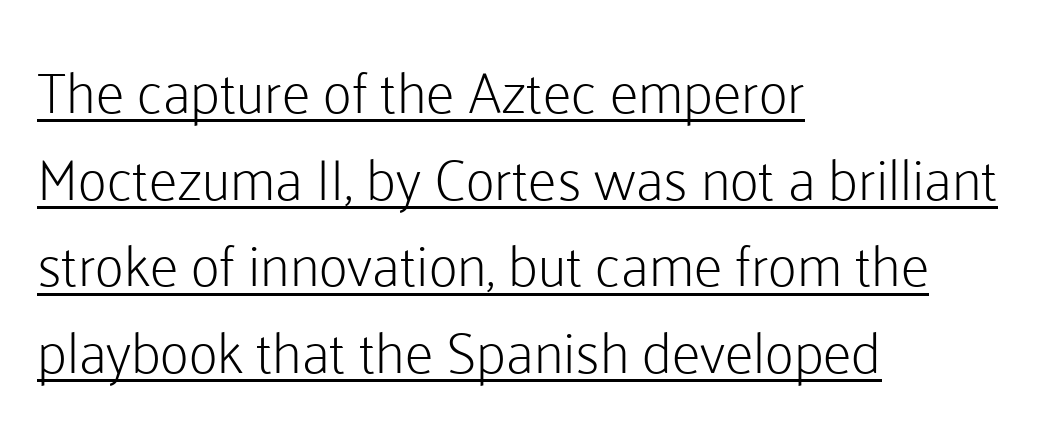
The passage shown is not bold in any degree. The specimen reads as upright at a glance. How would I describe the line gaps? Plain and ordinary. Underlined type.
